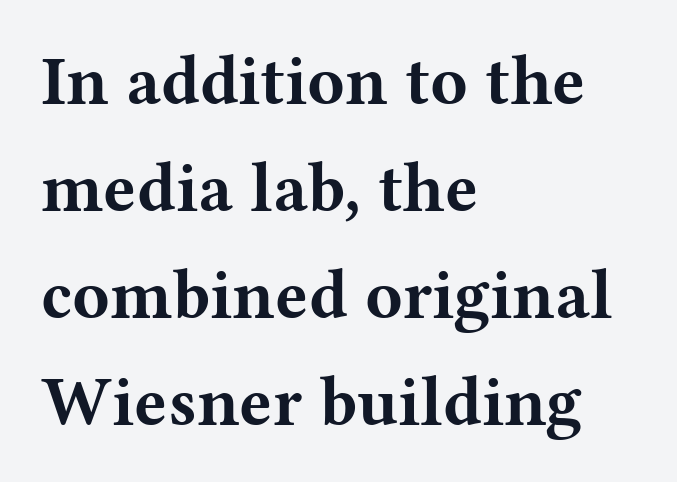
The image shows 69 px bold, wide serif type, upright; set left-aligned, normal line spacing (1.55x), normal letter spacing, not underlined; medium stroke contrast and a medium x-height.
